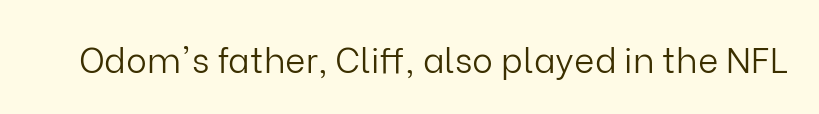
A typesetter would label this face a sans. A roman cut, with each character standing at attention. Type without underlining. Proportional: the letters do not fall into vertical columns. The characters are drawn with everyday or finer stroke widths.
